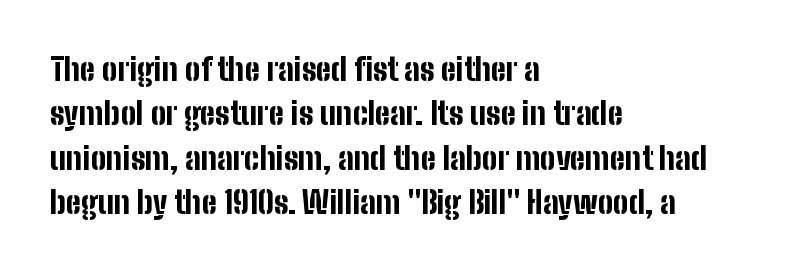
Q: Is the text bold? A: Yes.
Q: Is the text italic (slanted)? A: No, it is upright.
Q: Is the typeface a serif or a sans-serif typeface? A: Sans-serif.
Q: Is the text underlined? A: No.
Q: How is the paragraph aligned? A: Left-aligned.
Q: Is the spacing between letters normal or unusually wide? A: Normal.
Q: Is the spacing between lines tight, normal or loose? A: Normal.
Q: Width (condensed, normal, or wide)? A: Condensed.
Q: Stroke contrast? A: Low.
Q: x-height? A: Medium.
Q: Monospaced? A: No.
